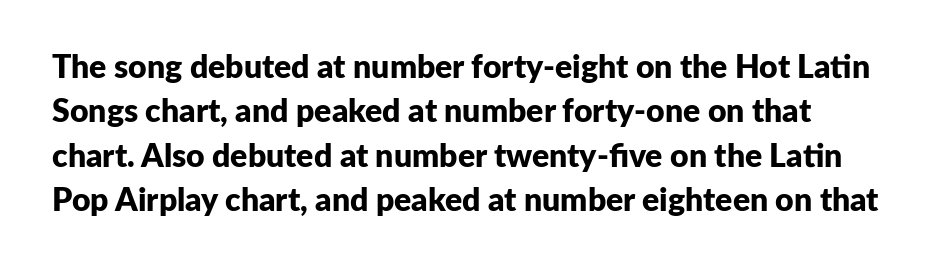
The image shows 32 px bold sans-serif type, upright; set normal line spacing (1.39x), normal letter spacing, not underlined; low stroke contrast and a medium x-height.
